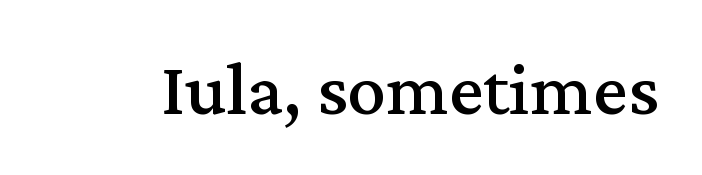
The rendering shows small feet on the letterforms — a serif design. The tracking reads as untouched default to a designer's eye. The specimen omits any rule beneath the text block's lines. Posture: upright roman. Varying glyph widths throughout — classic text-font behaviour.
